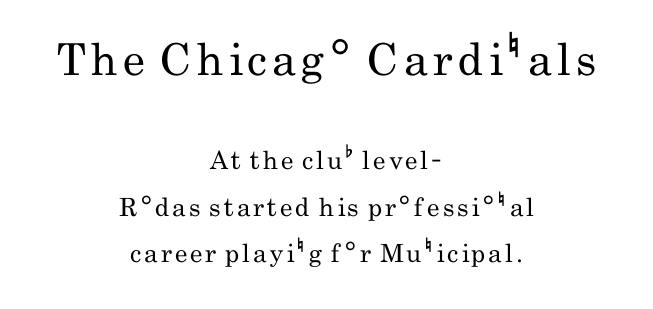
Heaviness? Minimal to ordinary, like unemphasized prose. Letterform terminals end flat and unadorned throughout the passage. Short and long lines alike share a common midpoint. You get the large type first, then a drop to smaller type. Glance below the letters and you will spot only blank space.
